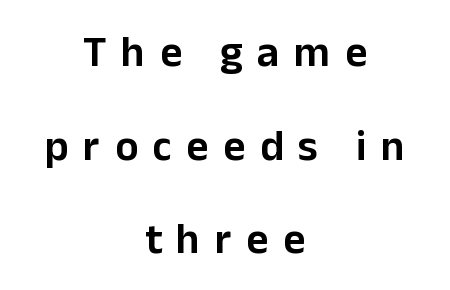
{"serif": "no", "italic": "no", "width": "normal", "stroke_contrast": "low", "x_height": "medium", "monospaced": "no", "underline": "no", "align": "center", "line_spacing": "loose", "line_spacing_ratio": 2.18, "letter_spacing": "wide", "letter_spacing_em": 0.34, "glyph_px": 43}
